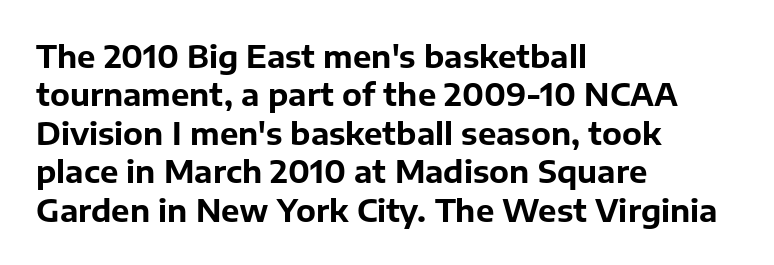
Q: Is the text bold? A: Yes.
Q: Is the text italic (slanted)? A: No, it is upright.
Q: Is the typeface a serif or a sans-serif typeface? A: Sans-serif.
Q: Is the text underlined? A: No.
Q: How is the paragraph aligned? A: Left-aligned.
Q: Is the spacing between letters normal or unusually wide? A: Normal.
Q: Width (condensed, normal, or wide)? A: Normal.
Q: Stroke contrast? A: Low.
Q: x-height? A: Medium.
Q: Monospaced? A: No.
